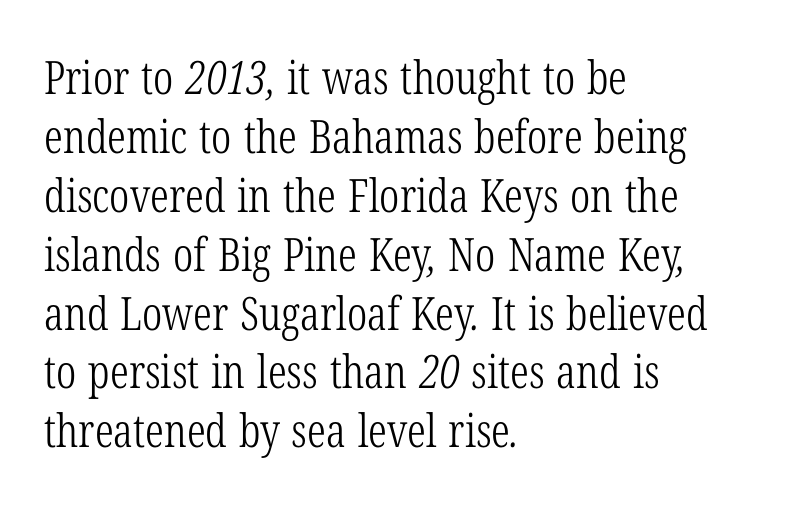
The image shows 46 px light, condensed serif type; set left-aligned, normal line spacing (1.28x), normal letter spacing, not underlined; low stroke contrast and a medium x-height.
